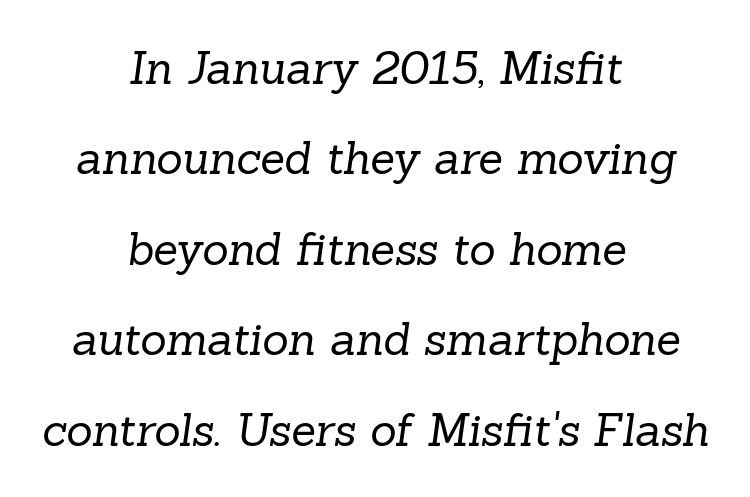
{"serif": "yes", "bold": "no", "weight": "regular", "width": "normal", "stroke_contrast": "low", "x_height": "medium", "monospaced": "no", "underline": "no", "align": "center", "line_spacing": "loose", "line_spacing_ratio": 2.01, "letter_spacing": "normal", "letter_spacing_em": 0.0, "glyph_px": 45}
